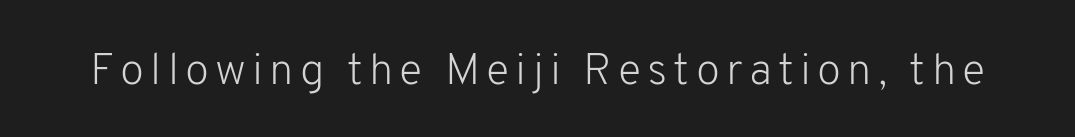
Q: Is the text bold? A: No.
Q: Is the text italic (slanted)? A: No, it is upright.
Q: Is the typeface a serif or a sans-serif typeface? A: Sans-serif.
Q: Is the text underlined? A: No.
Q: Width (condensed, normal, or wide)? A: Normal.
Q: Stroke contrast? A: Low.
Q: x-height? A: Medium.
Q: Monospaced? A: No.
